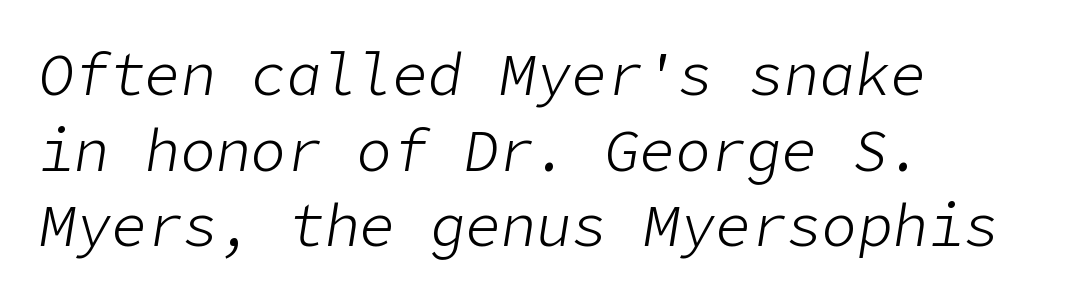
{"italic": "yes", "lean": "right", "slant_degrees": 9, "bold": "no", "weight": "light", "width": "normal", "stroke_contrast": "low", "x_height": "medium", "underline": "no", "align": "left", "line_spacing": "normal", "line_spacing_ratio": 1.28, "letter_spacing": "normal", "letter_spacing_em": 0.0, "glyph_px": 59}
